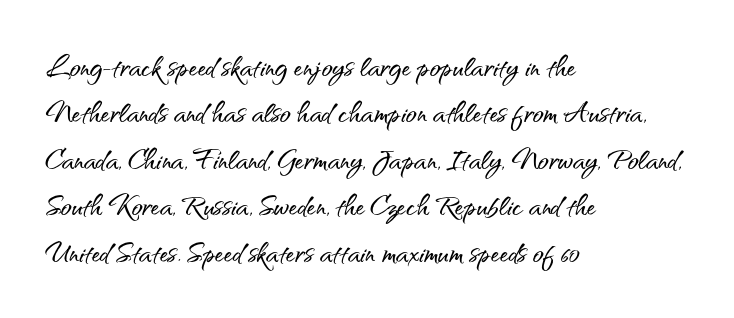
{"serif": "no", "width": "normal", "stroke_contrast": "medium", "x_height": "small", "monospaced": "no", "underline": "no", "align": "left", "line_spacing": "normal", "line_spacing_ratio": 1.29, "letter_spacing": "normal", "letter_spacing_em": 0.0, "glyph_px": 36}
